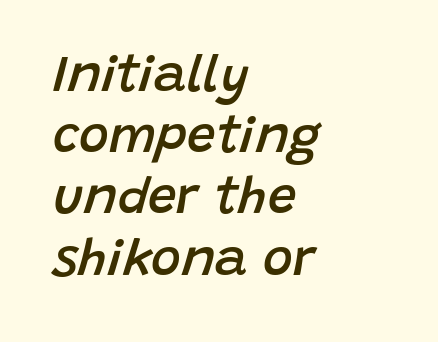
The image shows 51 px semibold type, italic (leaning right); set left-aligned, line spacing 1.2x, normal letter spacing, not underlined; low stroke contrast and a large x-height.
